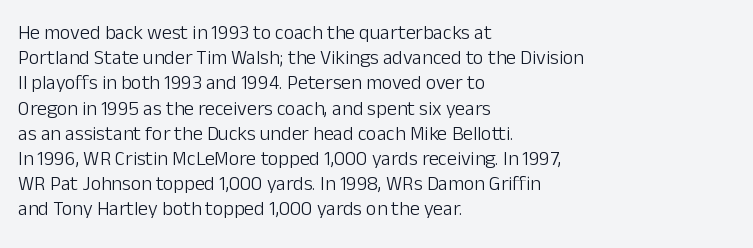
How would I describe the line gaps? Plain and ordinary. Stem width sits at or under what a default text font uses. Posture: straight, roman, zero tilt. Underlining? Definitely not there. How are the letters spaced? Ordinarily, with no added tracking. Alignment: flush left.
